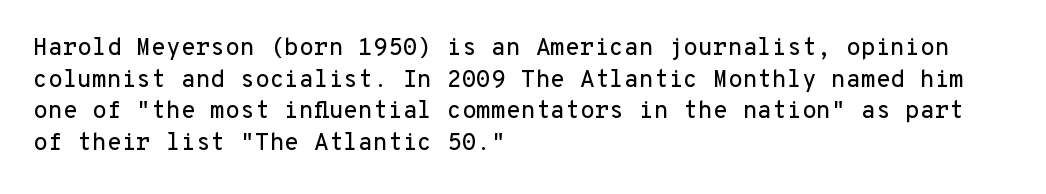
The image shows 24 px text type, upright; set left-aligned, normal line spacing (1.32x), normal letter spacing, not underlined.
